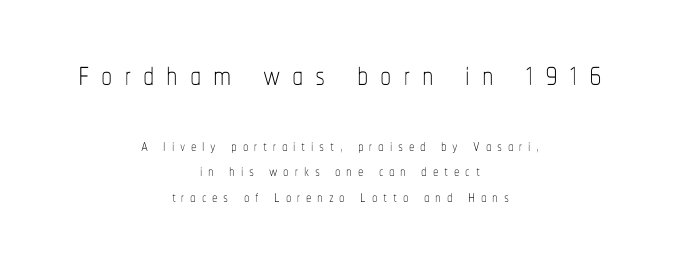
{"italic": "no", "bold": "no", "weight": "thin", "width": "condensed", "stroke_contrast": "low", "x_height": "medium", "monospaced": "no", "underline": "no", "align": "center", "line_spacing_ratio": 1.17, "letter_spacing": "wide", "letter_spacing_em": 0.26, "larger_block": "first", "size_ratio": 2.05, "glyph_px": 45}
